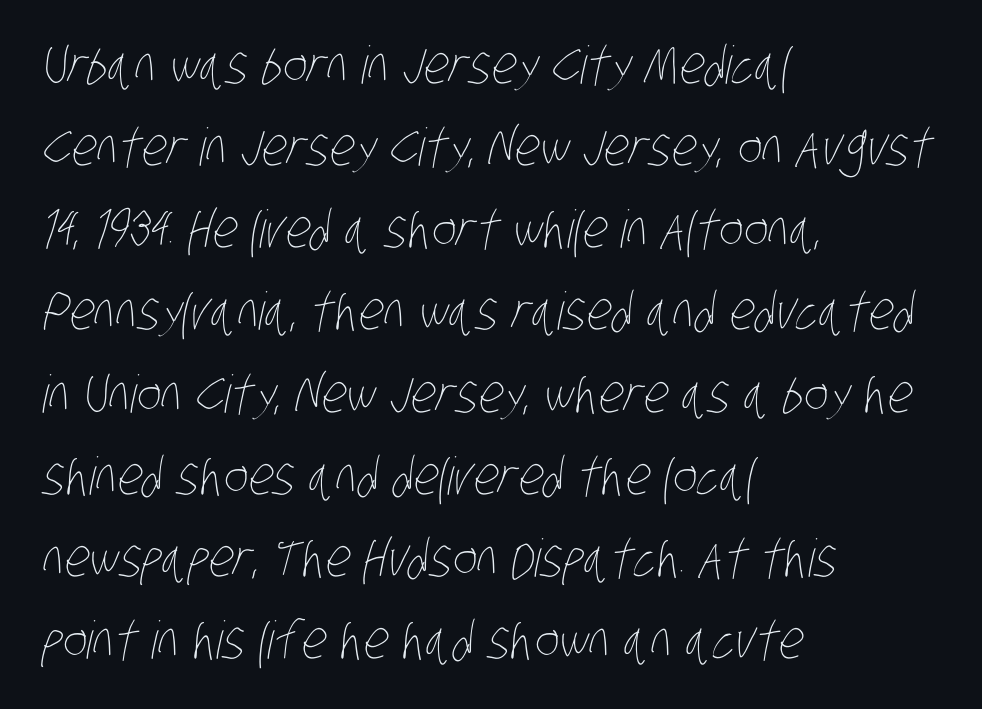
Q: Is the text bold? A: No.
Q: Is the text underlined? A: No.
Q: How is the paragraph aligned? A: Left-aligned.
Q: Is the spacing between letters normal or unusually wide? A: Normal.
Q: Is the spacing between lines tight, normal or loose? A: Normal.
Q: Width (condensed, normal, or wide)? A: Condensed.
Q: Stroke contrast? A: Low.
Q: x-height? A: Large.
Q: Monospaced? A: No.
